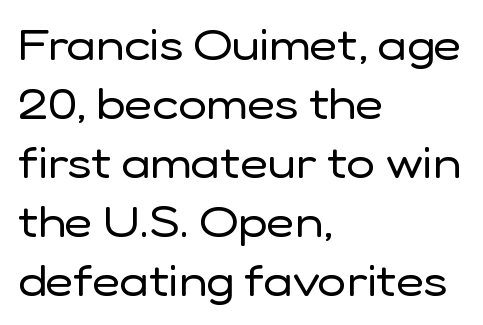
The typeface has the unassuming heft of standard copy or less. Designer's note — italics off, roman on. Is there much room between lines? A standard amount, neither cramped nor airy. No extra tracking has been applied to these lines. These lines are composed in type without serifs.
